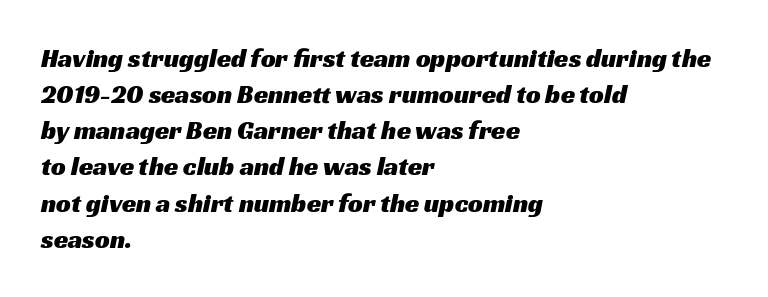
Visually the block forms a straight wall on the left and a jagged coastline on the right. These lines sit exactly where default settings would place them. This rendering leaves character spacing at its baseline value. Decoration check: the copy has no underline.
